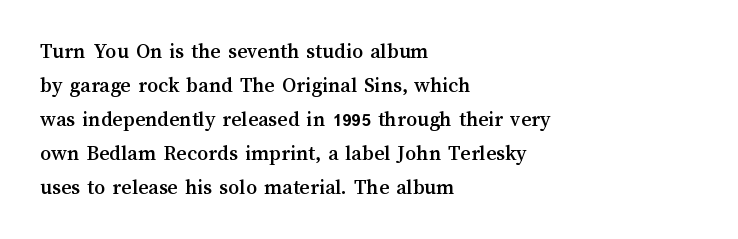
Q: Is the text italic (slanted)? A: No, it is upright.
Q: Is the text underlined? A: No.
Q: How is the paragraph aligned? A: Left-aligned.
Q: Is the spacing between letters normal or unusually wide? A: Normal.
Q: Is the spacing between lines tight, normal or loose? A: Normal.
